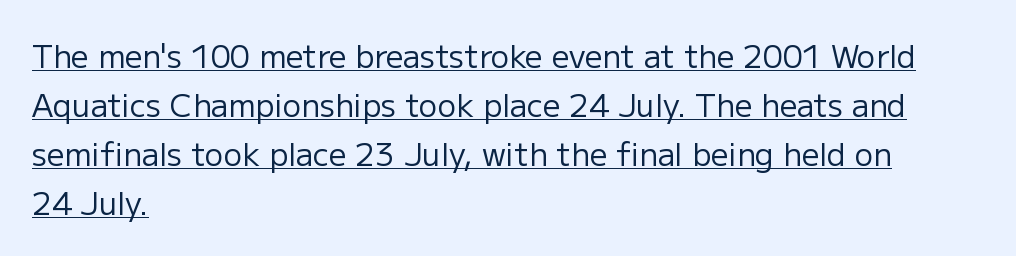
Normally led — the rows are evenly, conventionally spaced. These lines are set flush left with a ragged right edge. Letters have the restrained weight of plain body copy at most. Character widths vary here, with narrow letters taking less room than wide ones.
